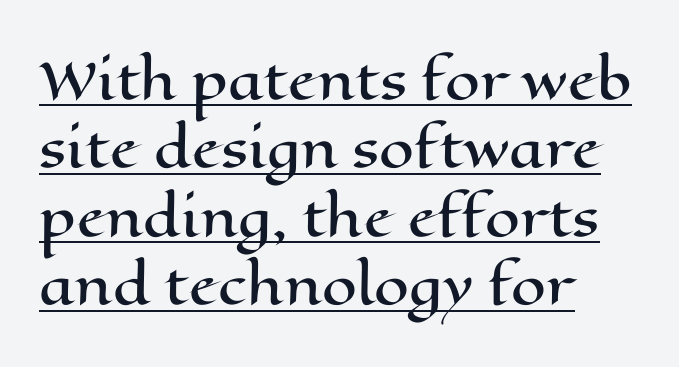
{"italic": "no", "width": "wide", "stroke_contrast": "high", "x_height": "medium", "monospaced": "no", "underline": "yes", "align": "left", "line_spacing": "normal", "line_spacing_ratio": 1.37, "letter_spacing": "normal", "letter_spacing_em": 0.0, "glyph_px": 50}
